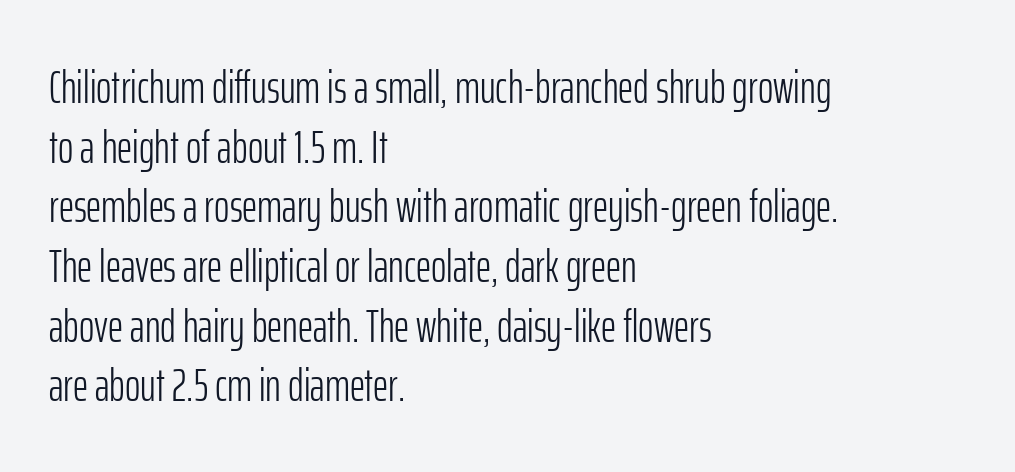
The image shows 47 px light, condensed sans-serif type, upright; set left-aligned, normal line spacing (1.27x), normal letter spacing, not underlined; low stroke contrast and a medium x-height.
